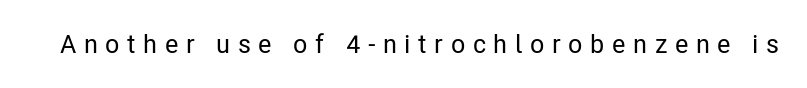
Q: Is the text italic (slanted)? A: No, it is upright.
Q: Is the text underlined? A: No.
Q: Is the spacing between letters normal or unusually wide? A: Unusually wide.
